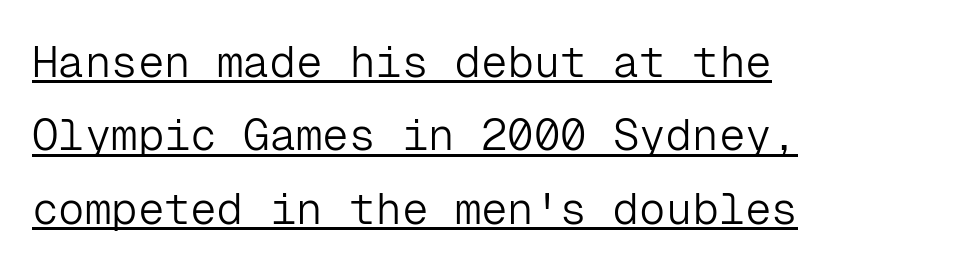
{"serif": "no", "italic": "no", "bold": "no", "weight": "light", "width": "normal", "stroke_contrast": "low", "x_height": "medium", "monospaced": "yes", "underline": "yes", "align": "left", "line_spacing": "normal", "line_spacing_ratio": 1.67, "letter_spacing": "normal", "letter_spacing_em": 0.0, "glyph_px": 44}
